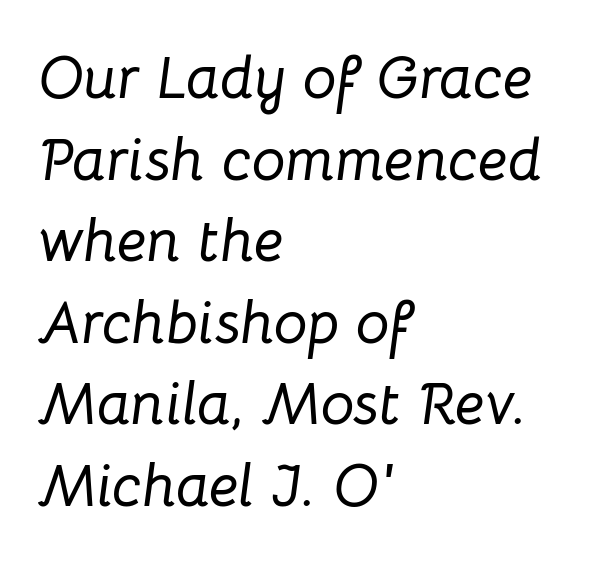
The image shows 60 px text type, italic (leaning right); set left-aligned, normal line spacing (1.36x), normal letter spacing, not underlined; low stroke contrast and a medium x-height.
